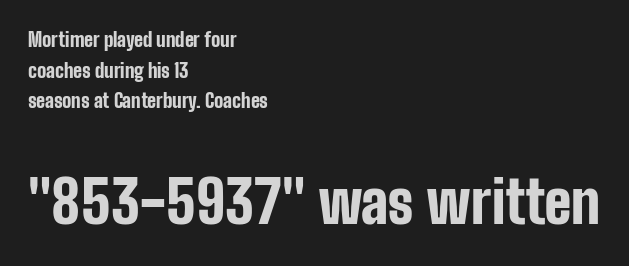
{"serif": "no", "italic": "no", "bold": "yes", "weight": "bold", "width": "condensed", "stroke_contrast": "low", "x_height": "medium", "monospaced": "no", "underline": "no", "align": "left", "line_spacing": "normal", "line_spacing_ratio": 1.61, "letter_spacing": "normal", "letter_spacing_em": 0.0, "larger_block": "second", "size_ratio": 3.05, "glyph_px": 58}
